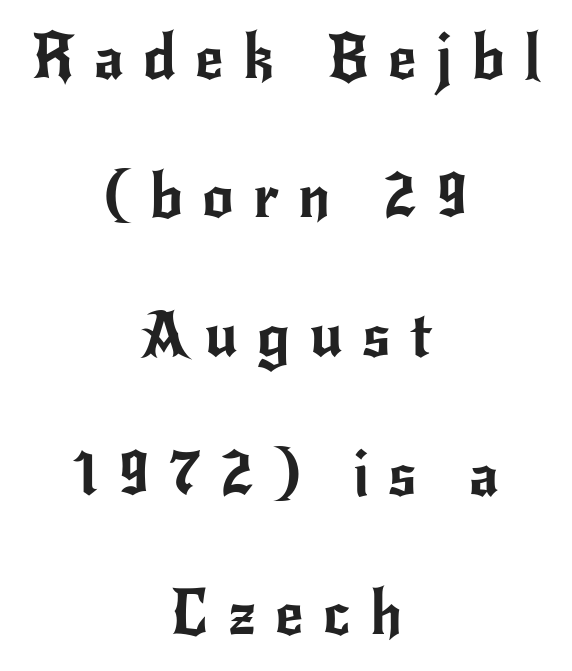
{"serif": "no", "italic": "no", "width": "normal", "stroke_contrast": "low", "x_height": "small", "monospaced": "no", "underline": "no", "align": "center", "line_spacing": "loose", "line_spacing_ratio": 2.24, "letter_spacing": "wide", "letter_spacing_em": 0.31, "glyph_px": 62}
